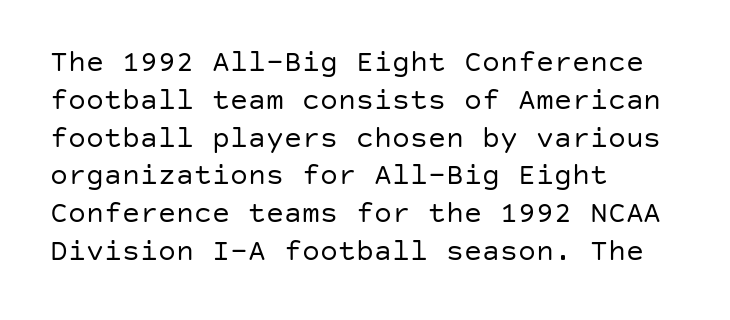
{"serif": "no", "italic": "no", "bold": "no", "weight": "regular", "width": "normal", "stroke_contrast": "low", "x_height": "large", "underline": "no", "align": "left", "line_spacing": "normal", "line_spacing_ratio": 1.26, "letter_spacing": "normal", "letter_spacing_em": 0.0, "glyph_px": 30}
